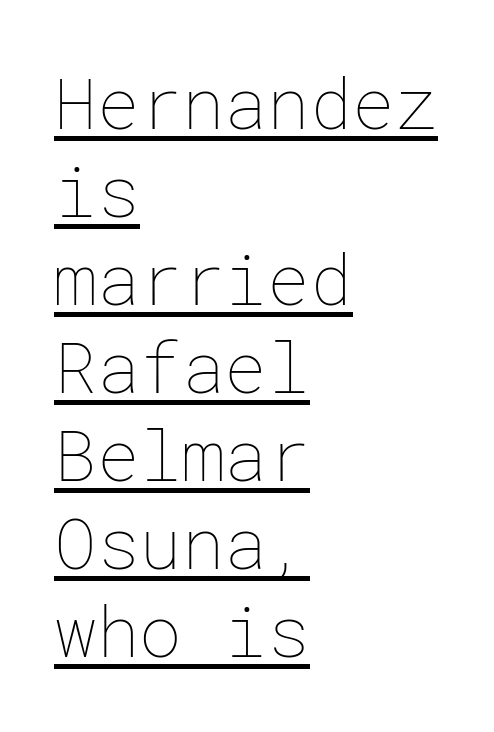
Q: Is the text bold? A: No.
Q: Is the text italic (slanted)? A: No, it is upright.
Q: Is the text underlined? A: Yes.
Q: How is the paragraph aligned? A: Left-aligned.
Q: Is the spacing between letters normal or unusually wide? A: Normal.
Q: Width (condensed, normal, or wide)? A: Normal.
Q: Stroke contrast? A: Low.
Q: x-height? A: Medium.
